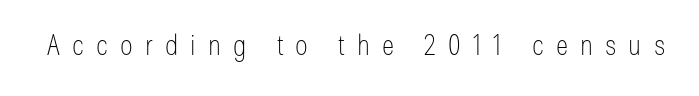
Q: Is the text bold? A: No.
Q: Is the text italic (slanted)? A: No, it is upright.
Q: Is the typeface a serif or a sans-serif typeface? A: Sans-serif.
Q: Is the text underlined? A: No.
Q: Is the spacing between letters normal or unusually wide? A: Unusually wide.
Q: Width (condensed, normal, or wide)? A: Condensed.
Q: Stroke contrast? A: Low.
Q: x-height? A: Medium.
Q: Monospaced? A: No.
